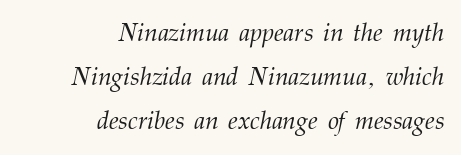
The image shows 25 px text type, italic (leaning right); set right-aligned, line spacing 1.77x, normal letter spacing, not underlined.
